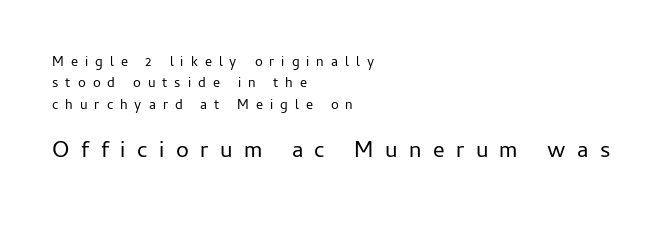
{"italic": "no", "bold": "no", "underline": "no", "align": "left", "line_spacing": "normal", "line_spacing_ratio": 1.52, "letter_spacing": "wide", "letter_spacing_em": 0.5, "larger_block": "second", "size_ratio": 1.64, "glyph_px": 23}
